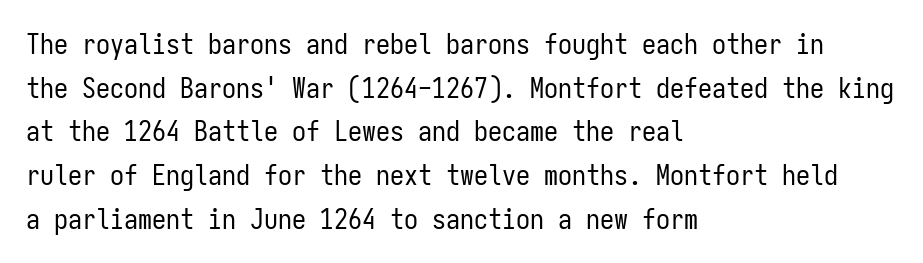
The image shows 28 px regular-weight, condensed sans-serif type, upright, monospaced; set left-aligned, normal line spacing (1.56x), normal letter spacing, not underlined; low stroke contrast and a medium x-height.
